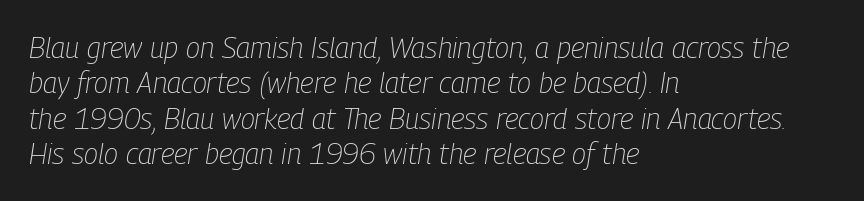
{"italic": "yes", "lean": "right", "slant_degrees": 9, "bold": "no", "weight": "light", "width": "condensed", "stroke_contrast": "low", "x_height": "medium", "monospaced": "no", "underline": "no", "align": "left", "line_spacing_ratio": 1.22, "letter_spacing": "normal", "letter_spacing_em": 0.0, "glyph_px": 29}
